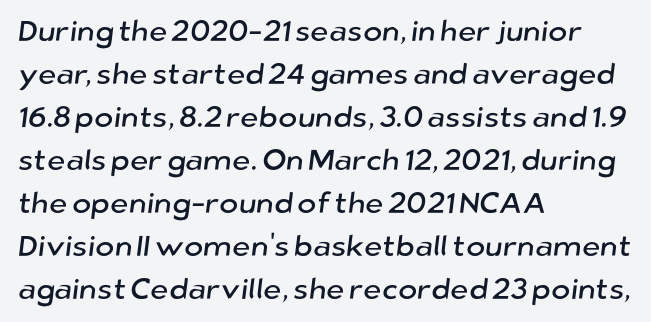
The image shows 29 px sans-serif type; set left-aligned, normal line spacing (1.48x), normal letter spacing, not underlined; low stroke contrast and a medium x-height.
